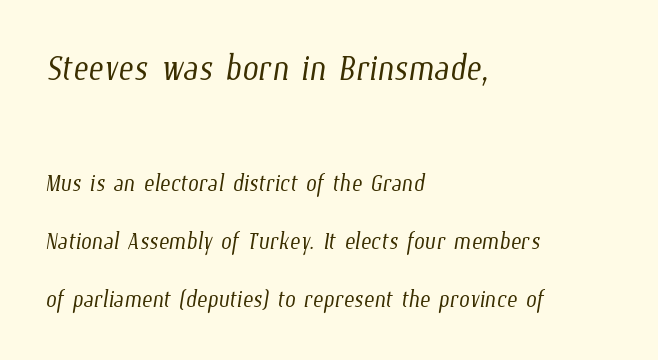
{"bold": "no", "weight": "light", "width": "condensed", "stroke_contrast": "low", "x_height": "medium", "monospaced": "no", "underline": "no", "align": "left", "line_spacing_ratio": 1.86, "letter_spacing": "normal", "letter_spacing_em": 0.0, "larger_block": "first", "size_ratio": 1.48, "glyph_px": 46}
